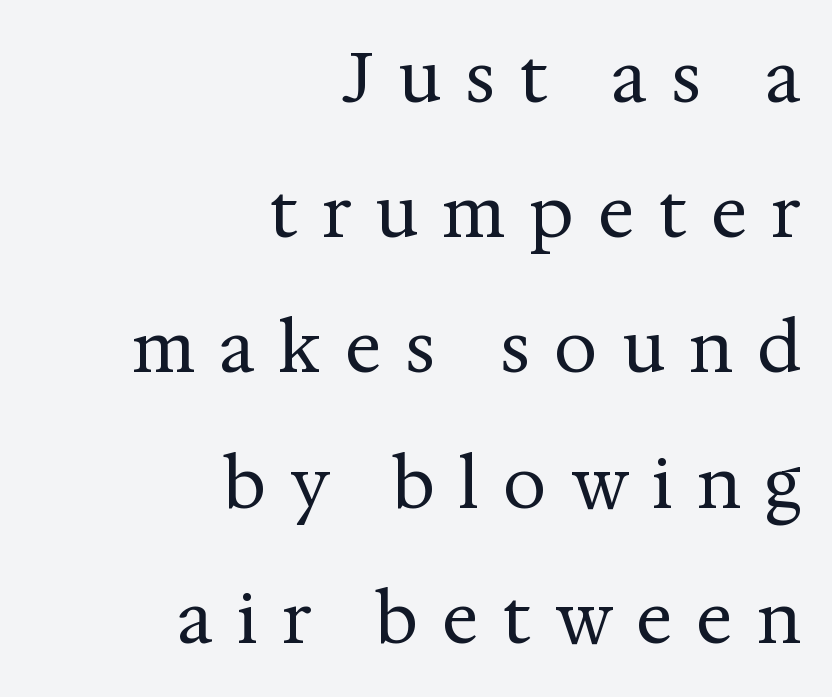
The image shows 69 px regular-weight serif type, upright; set right-aligned, loose line spacing (1.96x), unusually wide letter spacing (+0.35 em), not underlined; medium stroke contrast and a medium x-height.
